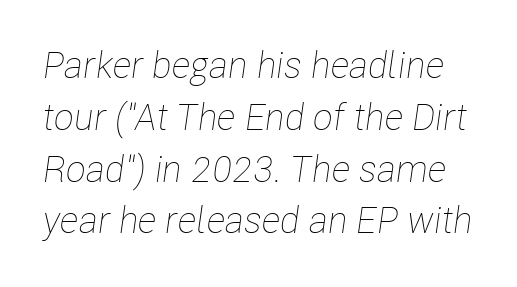
{"italic": "yes", "lean": "right", "slant_degrees": 8, "bold": "no", "weight": "thin", "width": "condensed", "stroke_contrast": "low", "x_height": "medium", "monospaced": "no", "underline": "no", "line_spacing": "normal", "line_spacing_ratio": 1.4, "letter_spacing": "normal", "letter_spacing_em": 0.0, "glyph_px": 37}
